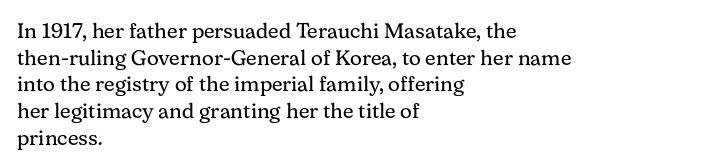
Q: Is the text bold? A: No.
Q: Is the text italic (slanted)? A: No, it is upright.
Q: Is the text underlined? A: No.
Q: How is the paragraph aligned? A: Left-aligned.
Q: Is the spacing between letters normal or unusually wide? A: Normal.
Q: Is the spacing between lines tight, normal or loose? A: Normal.
